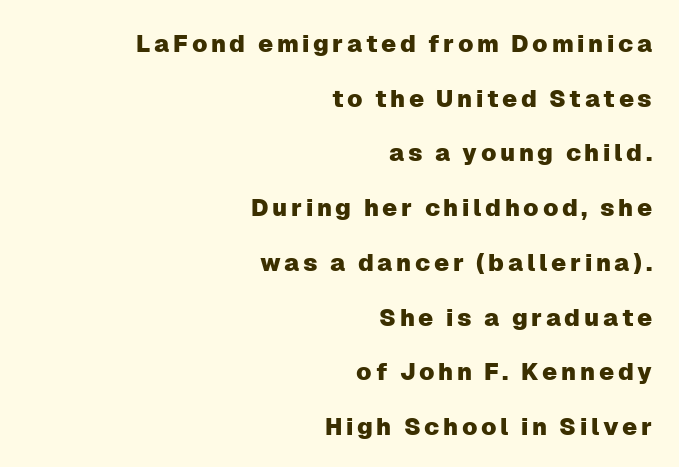
Q: Is the text italic (slanted)? A: No, it is upright.
Q: Is the text underlined? A: No.
Q: How is the paragraph aligned? A: Right-aligned.
Q: Is the spacing between lines tight, normal or loose? A: Loose.
